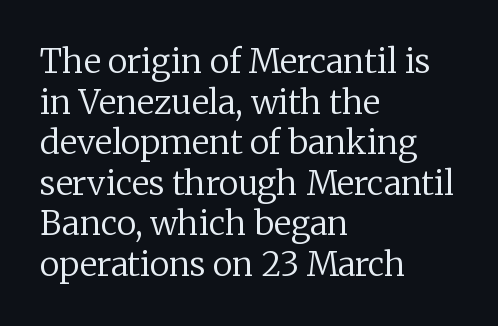
{"serif": "yes", "italic": "no", "bold": "no", "weight": "regular", "width": "normal", "stroke_contrast": "low", "x_height": "medium", "monospaced": "no", "underline": "no", "align": "left", "line_spacing_ratio": 1.23, "letter_spacing": "normal", "letter_spacing_em": 0.0, "glyph_px": 33}
